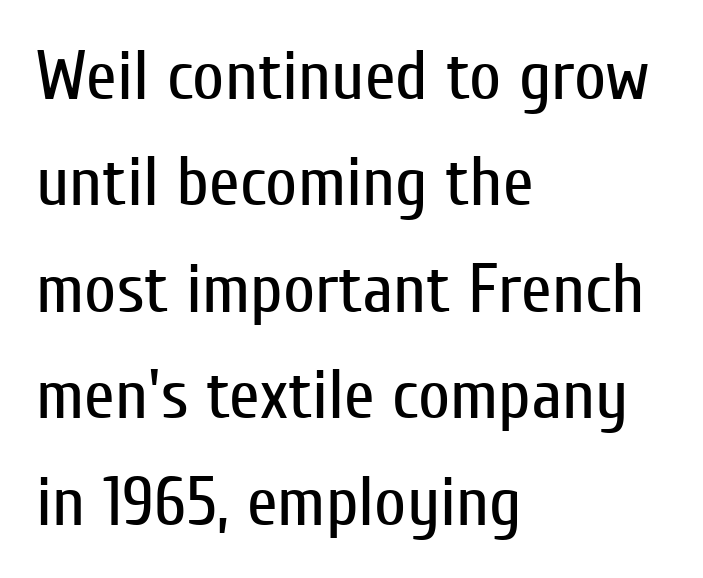
Notice how descenders clear the ascenders below comfortably — that's standard leading. In terms of posture, this sample is upright. The cut favours lightness, reaching ordinary text weight at its darkest. The setting favours the left margin, as ordinary paragraphs usually do. The rendering shows plain stroke endings on the letterforms — a sans-serif design.
